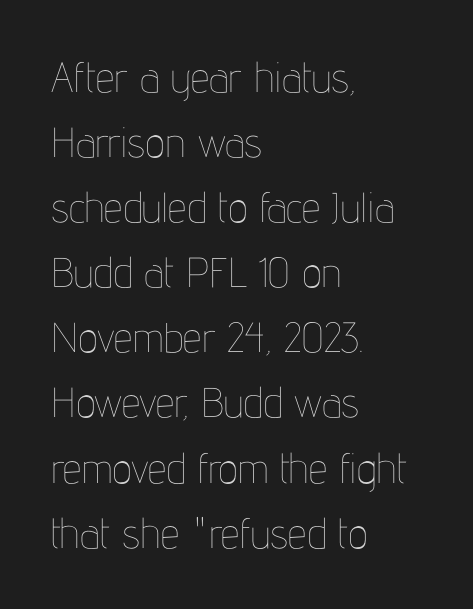
Q: Is the text bold? A: No.
Q: Is the text italic (slanted)? A: No, it is upright.
Q: Is the text underlined? A: No.
Q: How is the paragraph aligned? A: Left-aligned.
Q: Is the spacing between letters normal or unusually wide? A: Normal.
Q: Is the spacing between lines tight, normal or loose? A: Normal.
Q: Width (condensed, normal, or wide)? A: Condensed.
Q: Stroke contrast? A: Low.
Q: x-height? A: Medium.
Q: Monospaced? A: No.
